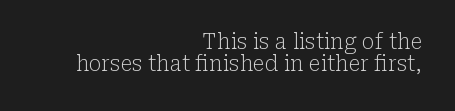
In terms of posture, this sample is upright. The characters are drawn with everyday or finer stroke widths. Is there much room between lines? No — they nearly touch. Caption: standard tracking, unaltered.
